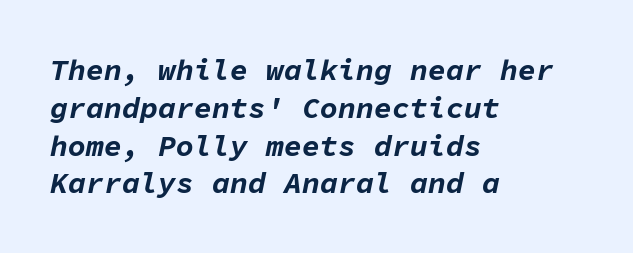
{"italic": "yes", "lean": "right", "slant_degrees": 11, "bold": "yes", "weight": "bold", "width": "normal", "stroke_contrast": "low", "x_height": "medium", "monospaced": "yes", "underline": "no", "align": "left", "line_spacing": "normal", "line_spacing_ratio": 1.26, "letter_spacing": "normal", "letter_spacing_em": 0.0, "glyph_px": 30}
